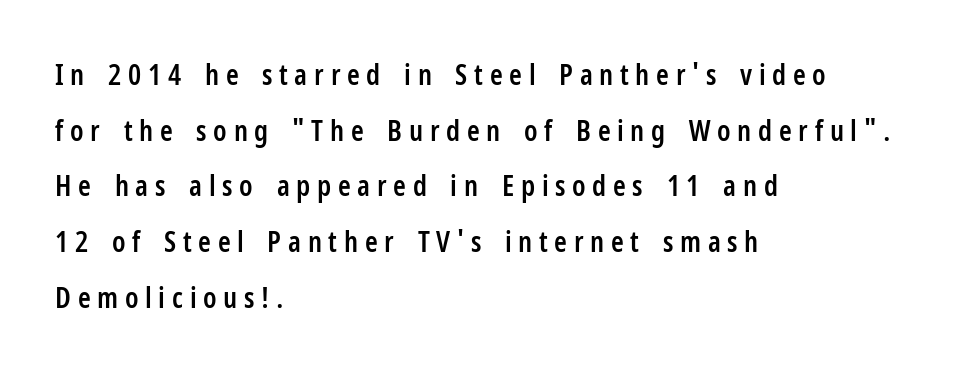
{"serif": "no", "italic": "no", "bold": "semi", "weight": "semibold", "width": "condensed", "stroke_contrast": "low", "x_height": "medium", "monospaced": "no", "underline": "no", "align": "left", "line_spacing": "loose", "line_spacing_ratio": 1.92, "letter_spacing": "wide", "letter_spacing_em": 0.23, "glyph_px": 29}
